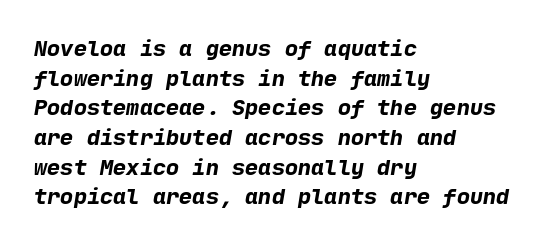
The image shows 22 px bold type; set left-aligned, normal line spacing (1.35x), normal letter spacing, not underlined.
